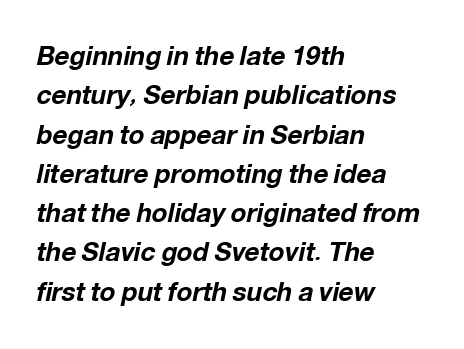
Notice how thick the strokes are: this is what a full bold looks like. Descenders are the only things crossing below the line. The rendering applies a slant to the glyphs. The ragged edge is on the right, which tells us the setting is flush left.
